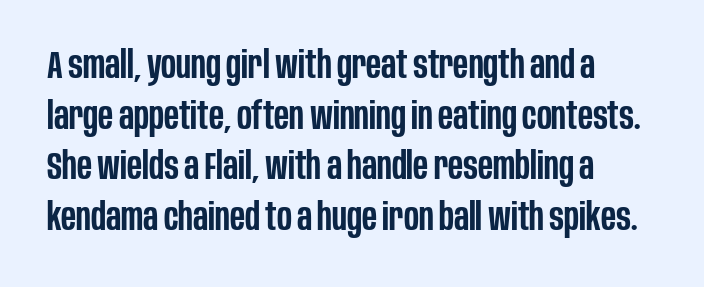
Q: Is the text bold? A: Semi-bold.
Q: Is the text italic (slanted)? A: No, it is upright.
Q: Is the typeface a serif or a sans-serif typeface? A: Sans-serif.
Q: Is the text underlined? A: No.
Q: How is the paragraph aligned? A: Left-aligned.
Q: Is the spacing between letters normal or unusually wide? A: Normal.
Q: Is the spacing between lines tight, normal or loose? A: Normal.
Q: Width (condensed, normal, or wide)? A: Condensed.
Q: Stroke contrast? A: Low.
Q: x-height? A: Large.
Q: Monospaced? A: No.
